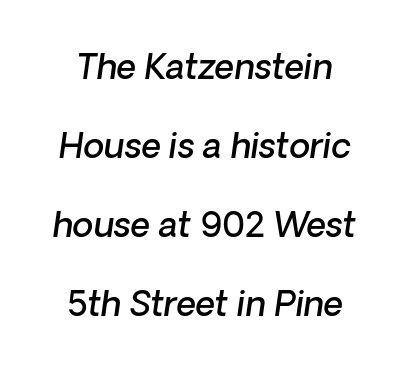
Q: Is the text bold? A: Semi-bold.
Q: Is the typeface a serif or a sans-serif typeface? A: Sans-serif.
Q: Is the text underlined? A: No.
Q: Is the spacing between letters normal or unusually wide? A: Normal.
Q: Is the spacing between lines tight, normal or loose? A: Loose.
Q: Width (condensed, normal, or wide)? A: Normal.
Q: Stroke contrast? A: Low.
Q: x-height? A: Medium.
Q: Monospaced? A: No.
